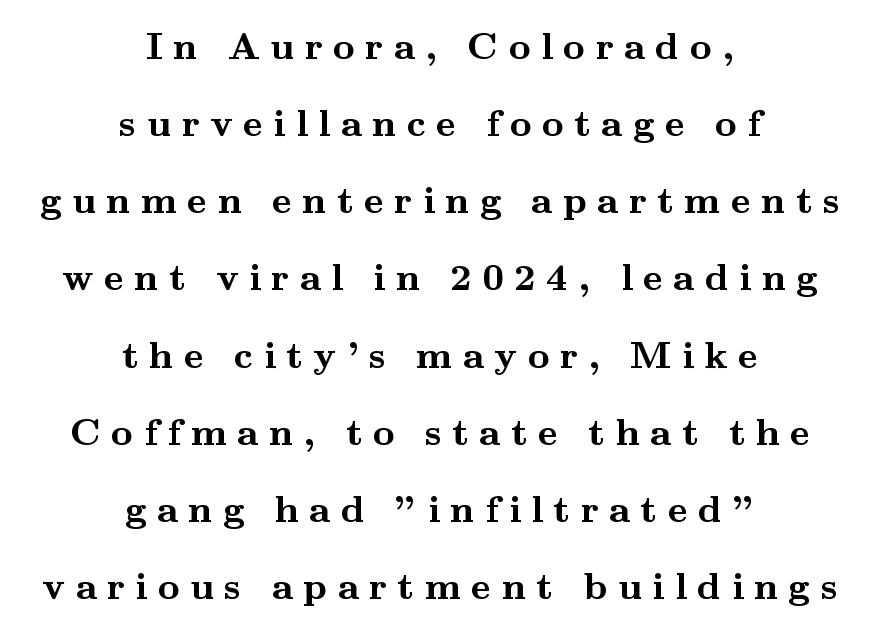
{"serif": "yes", "italic": "no", "bold": "yes", "weight": "semibold", "width": "wide", "stroke_contrast": "medium", "x_height": "small", "monospaced": "no", "underline": "no", "align": "center", "line_spacing": "loose", "line_spacing_ratio": 2.03, "letter_spacing": "wide", "letter_spacing_em": 0.27, "glyph_px": 38}
